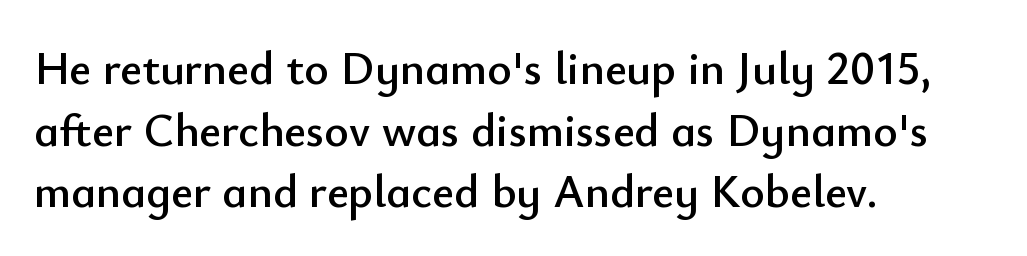
Characters follow at the spacing the type designer built in. Is the block centered? No — it sits flush against the left margin. Is this a fixed-width face? No — the glyphs have proportional, varying widths. Reading down the column, the eye jumps a familiar distance to each next line. Note: no serifs on the glyphs.
